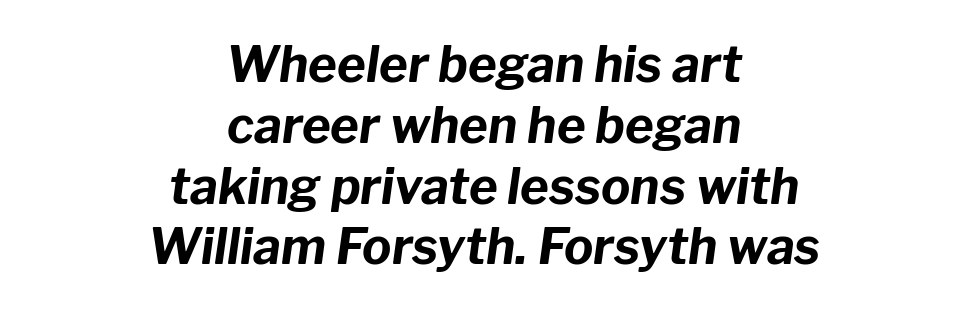
The image shows 49 px bold type, italic (leaning right); set centered, line spacing 1.24x, normal letter spacing, not underlined; low stroke contrast and a medium x-height.
